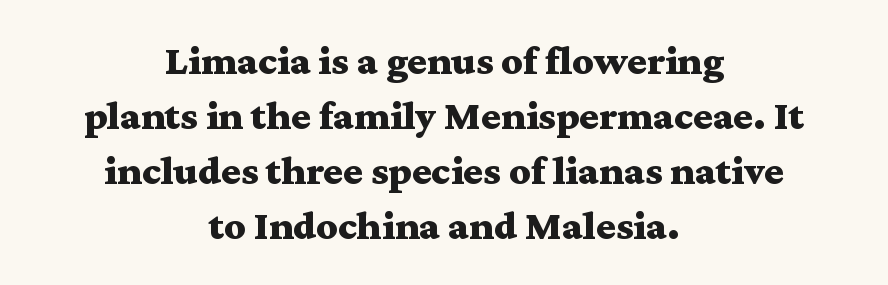
{"serif": "yes", "italic": "no", "bold": "yes", "weight": "bold", "width": "wide", "stroke_contrast": "medium", "x_height": "medium", "monospaced": "no", "underline": "no", "align": "center", "line_spacing": "normal", "line_spacing_ratio": 1.34, "letter_spacing": "normal", "letter_spacing_em": 0.0, "glyph_px": 41}
